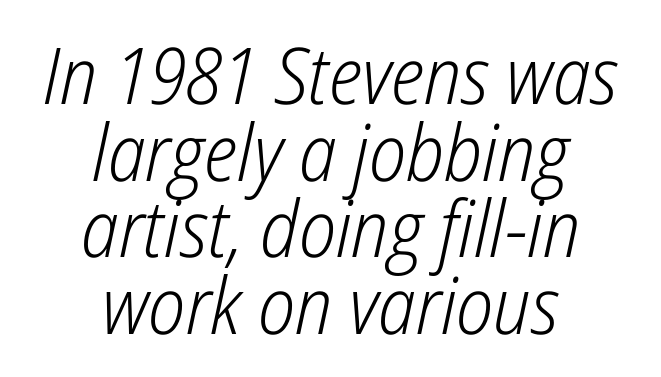
Q: Is the text bold? A: No.
Q: Is the text italic (slanted)? A: Yes, it leans right by about 12 degrees.
Q: Is the text underlined? A: No.
Q: How is the paragraph aligned? A: Centered.
Q: Is the spacing between letters normal or unusually wide? A: Normal.
Q: Is the spacing between lines tight, normal or loose? A: Tight.
Q: Width (condensed, normal, or wide)? A: Condensed.
Q: Stroke contrast? A: Low.
Q: x-height? A: Medium.
Q: Monospaced? A: No.
